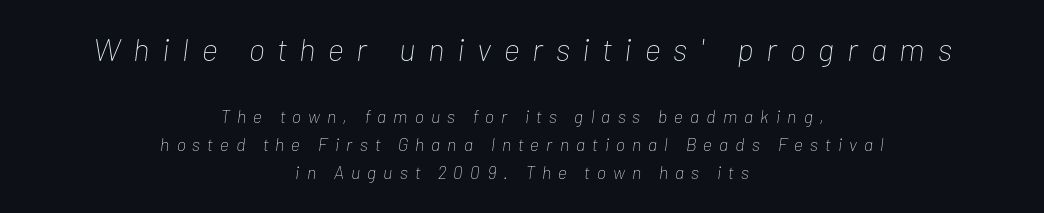
The letters advance in unequal steps, a hallmark of proportional type. The emphasis by scale lands on block number one, above. Beneath every word, the page is bare. Short and long lines alike share a common midpoint. What stands out about the letter spacing? Its width — letters are far apart.
